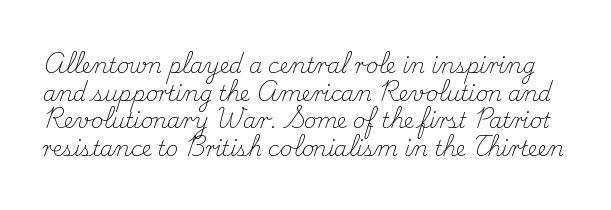
The image shows 21 px text type; set normal line spacing (1.31x), normal letter spacing, not underlined.
